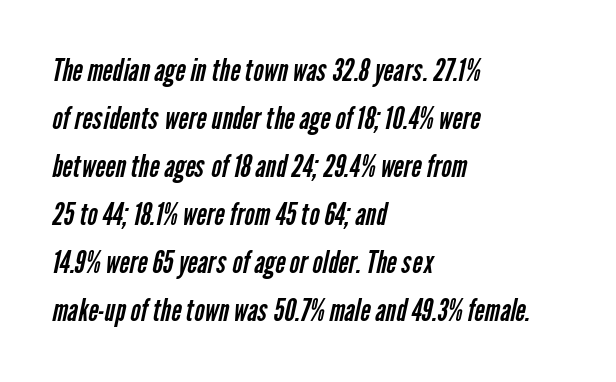
The image shows 31 px regular-weight, condensed sans-serif type; set left-aligned, normal line spacing (1.55x), normal letter spacing, not underlined; low stroke contrast and a medium x-height.
